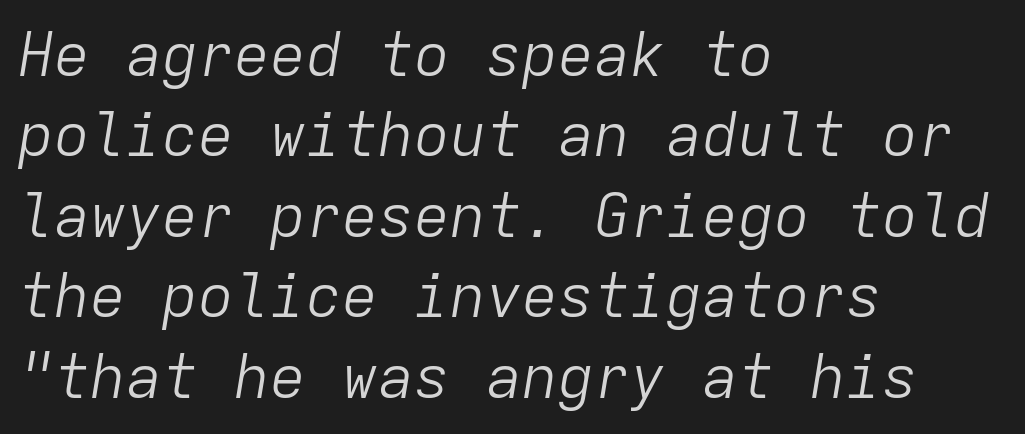
Q: Is the text bold? A: No.
Q: Is the text italic (slanted)? A: Yes, it leans right by about 9 degrees.
Q: Is the text underlined? A: No.
Q: How is the paragraph aligned? A: Left-aligned.
Q: Is the spacing between letters normal or unusually wide? A: Normal.
Q: Is the spacing between lines tight, normal or loose? A: Normal.
Q: Width (condensed, normal, or wide)? A: Normal.
Q: Stroke contrast? A: Low.
Q: x-height? A: Medium.
Q: Monospaced? A: Yes.
